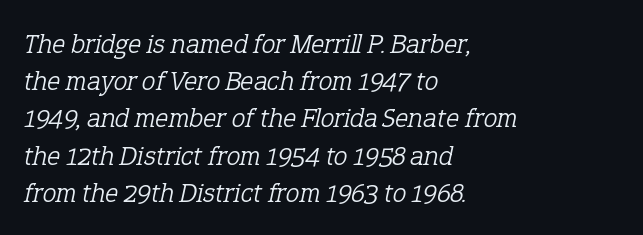
The image shows 28 px light serif type, italic (leaning right); set left-aligned, normal line spacing (1.33x), normal letter spacing, not underlined; low stroke contrast and a medium x-height.
